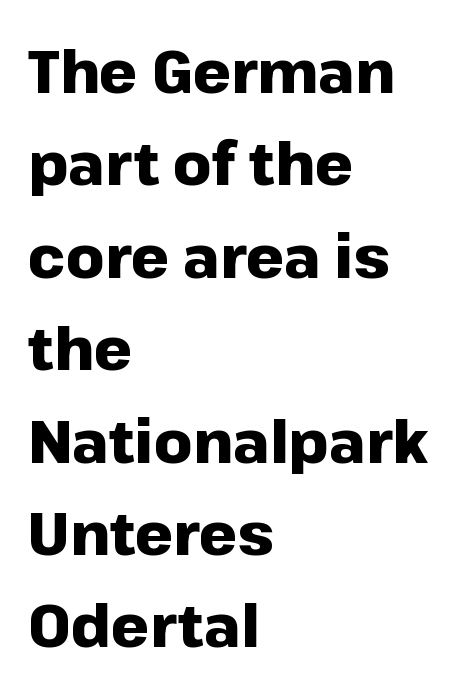
How would I describe the line gaps? Plain and ordinary. Unlike italic type, these characters show no tilt at all. Regarding serifs, this sample does without them. Lines of text with bare space underneath. You could call the tracking neutral — neither tight nor loose.
